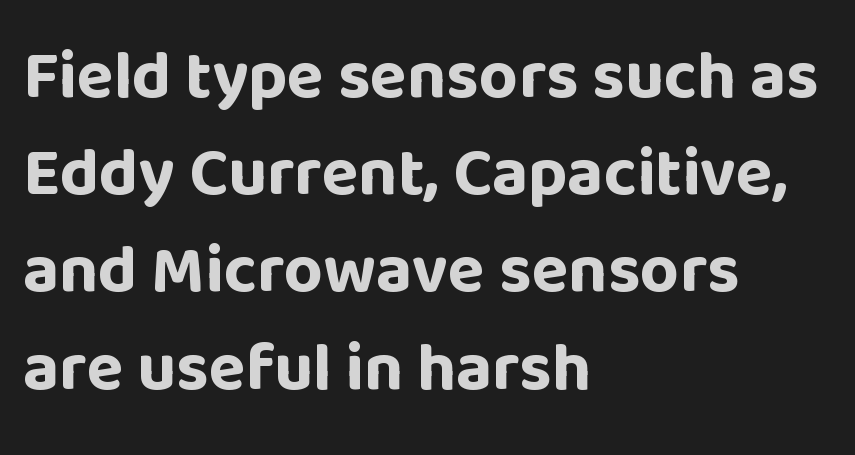
Here the designer chose a conventional face with non-uniform glyph widths. Serif or sans? Sans — the stroke terminals are bare. Interline gaps are of average width in this sample. The specimen omits any rule beneath the text block's lines. These lines are set flush left with a ragged right edge. If you drew a line through each stem, it would be perfectly vertical.
